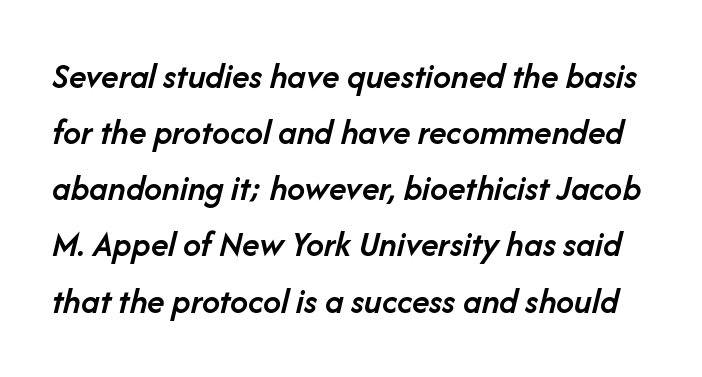
{"italic": "yes", "lean": "right", "slant_degrees": 14, "bold": "semi", "weight": "semibold", "width": "normal", "stroke_contrast": "low", "x_height": "medium", "monospaced": "no", "underline": "no", "line_spacing": "normal", "line_spacing_ratio": 1.56, "letter_spacing": "normal", "letter_spacing_em": 0.0, "glyph_px": 36}
